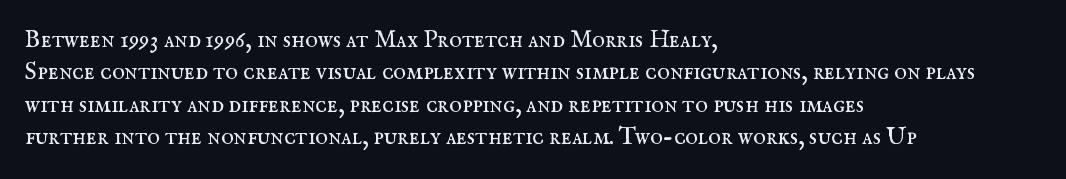
The typesetter chose a ragged-right arrangement here. In terms of letterspacing, this is plain default setting. Descenders hang freely into open space. A typesetter would call this leading conventional body-copy spacing. Stems and bowls with no extra thickness — not bold.
